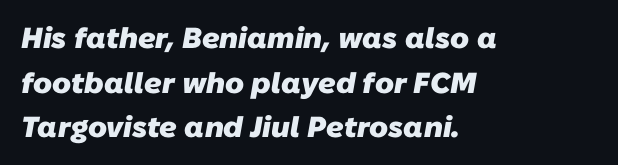
{"serif": "no", "bold": "yes", "weight": "heavy", "width": "normal", "stroke_contrast": "low", "x_height": "medium", "monospaced": "no", "underline": "no", "align": "left", "line_spacing": "normal", "line_spacing_ratio": 1.54, "letter_spacing": "normal", "letter_spacing_em": 0.0, "glyph_px": 29}
